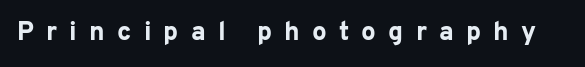
Every character sits straight up, as roman type does. Plain, unruled lines of type. What weight is shown? A full bold with thick strokes. Students, note that the glyphs here are deliberately spaced far apart.
